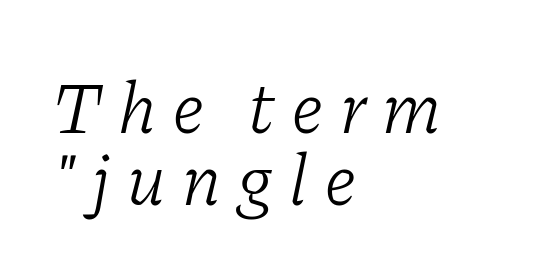
The face used here is seriffed, in the tradition of book romans. Varying glyph widths throughout — classic text-font behaviour. Emphasis-style slanted type is in use. Glance below the letters and you will spot only blank space. Heaviness? Minimal to ordinary, like unemphasized prose. You could only call the tracking loose — the letters float apart.
